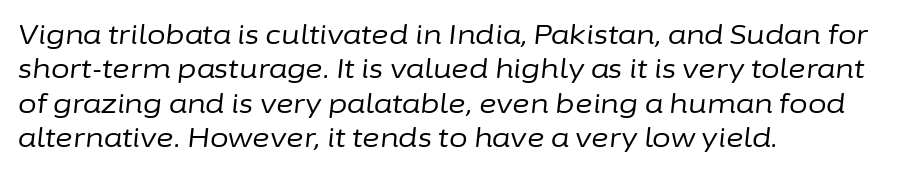
Q: Is the text bold? A: No.
Q: Is the text italic (slanted)? A: Yes, it leans right by about 6 degrees.
Q: Is the text underlined? A: No.
Q: How is the paragraph aligned? A: Left-aligned.
Q: Is the spacing between letters normal or unusually wide? A: Normal.
Q: Is the spacing between lines tight, normal or loose? A: Normal.
